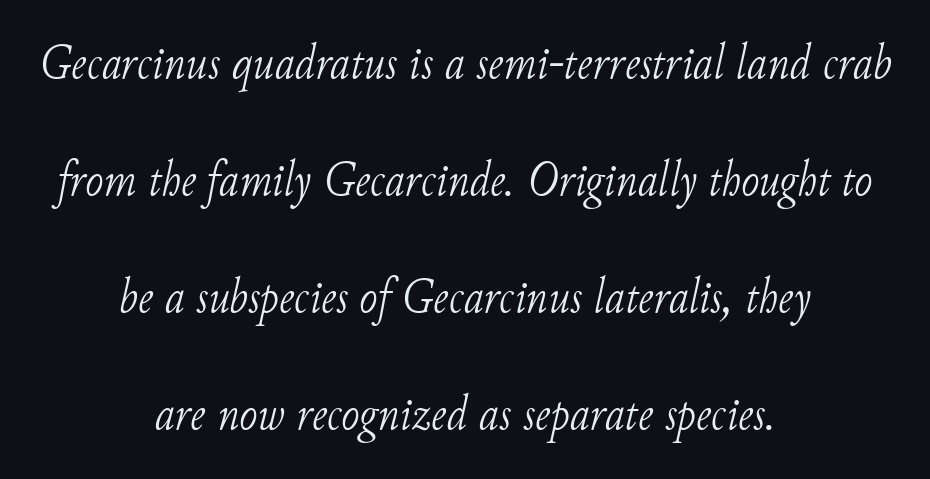
A typesetter would mark this as italic. Type without underlining. Horizontally, the lines are justified to the midpoint only. Is this a fixed-width face? No — the glyphs have proportional, varying widths. The letterforms sit shoulder to shoulder at normal distance. Stems here are at most as thick as an everyday book face.
